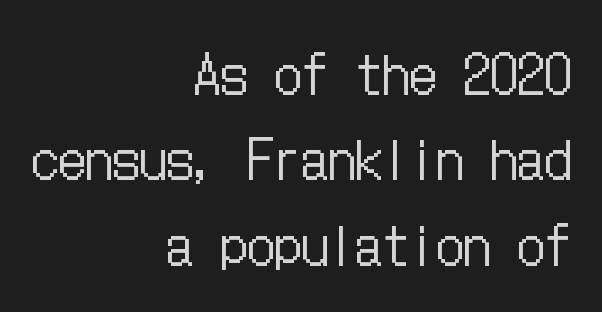
The image shows 54 px regular-weight, condensed type, upright; set right-aligned, normal line spacing (1.58x), normal letter spacing, not underlined; low stroke contrast and a medium x-height.
